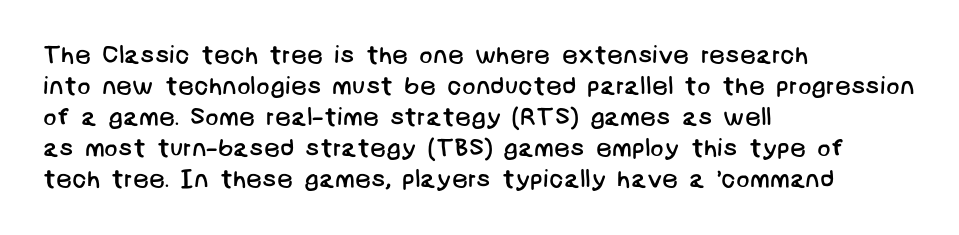
{"bold": "no", "underline": "no", "align": "left", "line_spacing_ratio": 1.24, "letter_spacing": "normal", "letter_spacing_em": 0.0, "glyph_px": 25}
